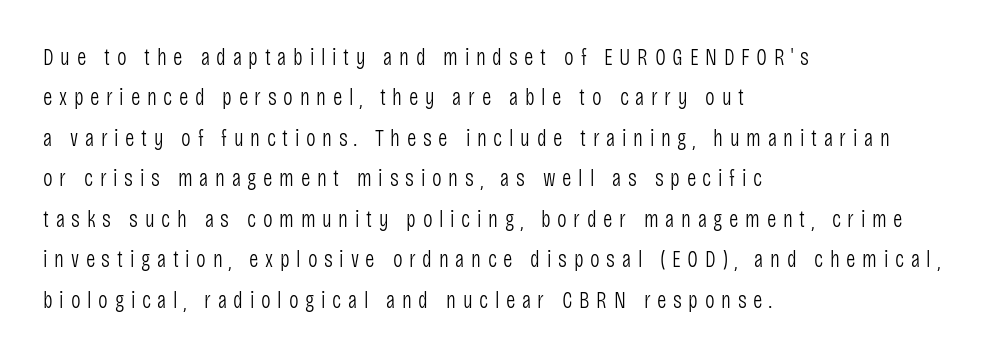
{"italic": "no", "bold": "no", "underline": "no", "align": "left", "line_spacing_ratio": 1.76, "letter_spacing": "wide", "letter_spacing_em": 0.29, "glyph_px": 23}
